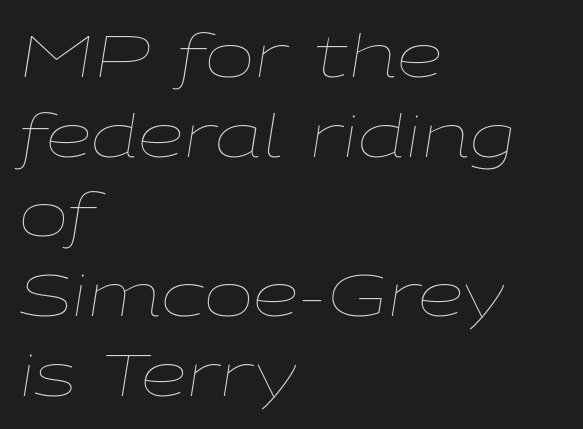
{"italic": "yes", "lean": "right", "slant_degrees": 9, "bold": "no", "weight": "thin", "width": "wide", "stroke_contrast": "low", "x_height": "medium", "monospaced": "no", "underline": "no", "align": "left", "line_spacing": "normal", "line_spacing_ratio": 1.35, "letter_spacing": "normal", "letter_spacing_em": 0.0, "glyph_px": 59}
